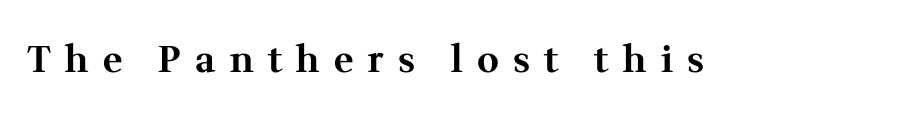
{"serif": "yes", "italic": "no", "bold": "yes", "weight": "bold", "width": "normal", "stroke_contrast": "medium", "x_height": "medium", "monospaced": "no", "underline": "no", "letter_spacing": "wide", "letter_spacing_em": 0.39, "glyph_px": 37}
